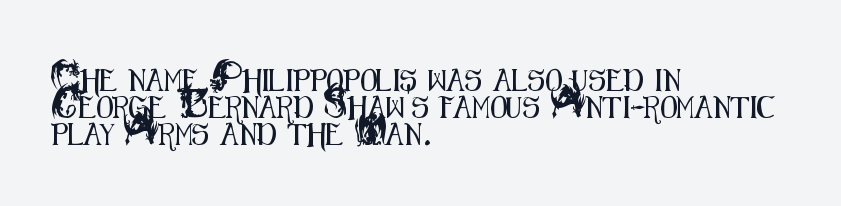
Q: Is the text italic (slanted)? A: No, it is upright.
Q: Is the text underlined? A: No.
Q: How is the paragraph aligned? A: Left-aligned.
Q: Is the spacing between letters normal or unusually wide? A: Normal.
